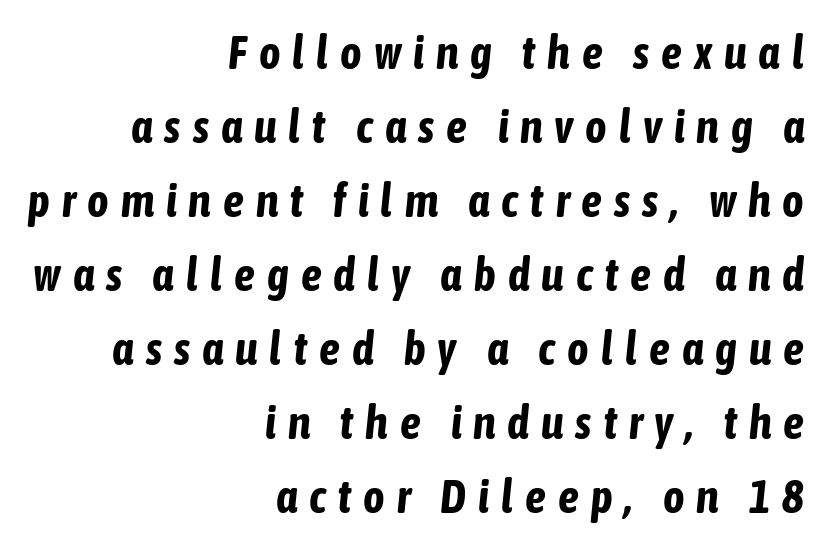
The image shows 46 px bold, condensed type, italic (leaning right); set right-aligned, normal line spacing (1.61x), unusually wide letter spacing (+0.26 em), not underlined; low stroke contrast and a medium x-height.
